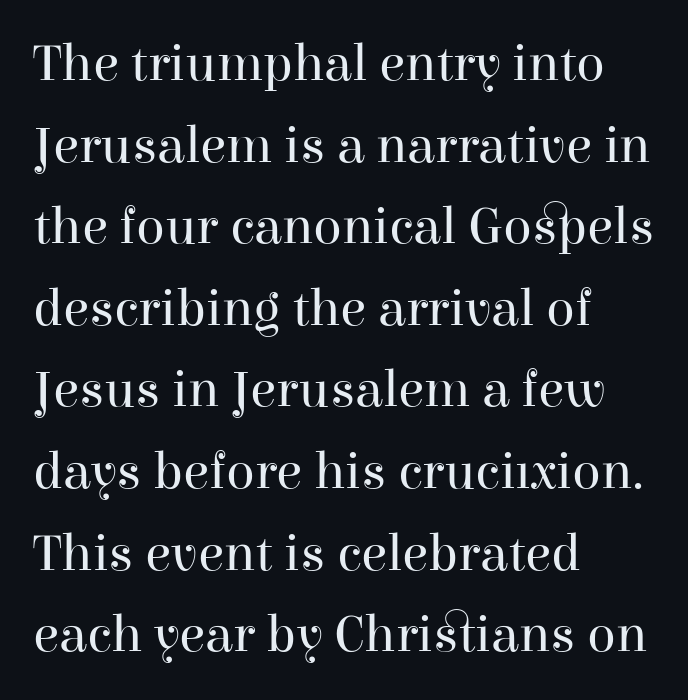
The image shows 53 px regular-weight serif type, upright; set left-aligned, normal line spacing (1.54x), normal letter spacing, not underlined; high stroke contrast and a medium x-height.
